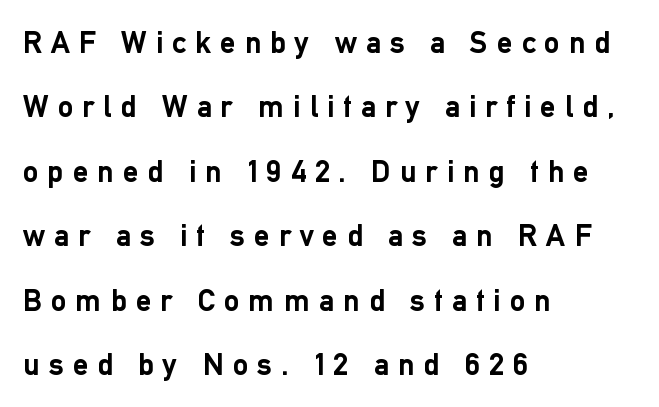
Think of a printed novel: that variable character pitch is what you see here. The letters stand straight up with perfectly vertical stems. Bare-footed words on every line. The typeface chosen for these lines omits serifs. Interline gaps are noticeably wide in this sample.
